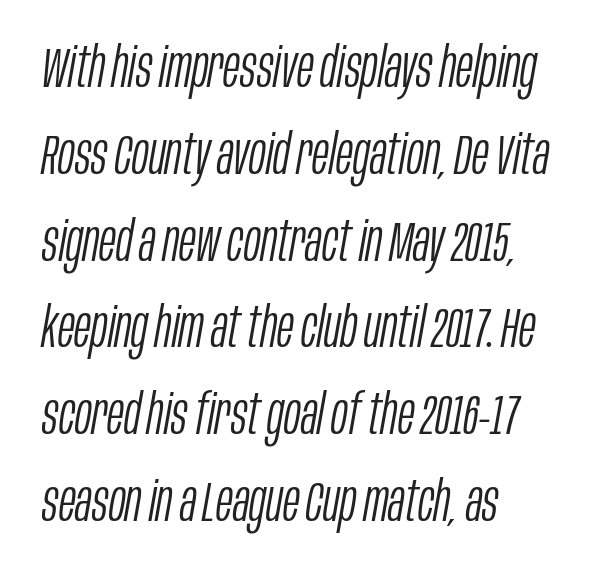
The image shows 56 px light, condensed type, italic (leaning right); set left-aligned, normal line spacing (1.55x), normal letter spacing, not underlined; low stroke contrast and a large x-height.
